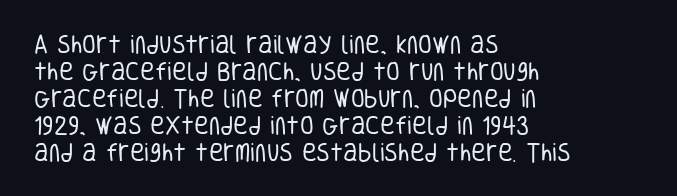
{"italic": "no", "bold": "no", "underline": "no", "align": "left", "line_spacing": "normal", "line_spacing_ratio": 1.35, "letter_spacing": "normal", "letter_spacing_em": 0.0, "glyph_px": 20}
